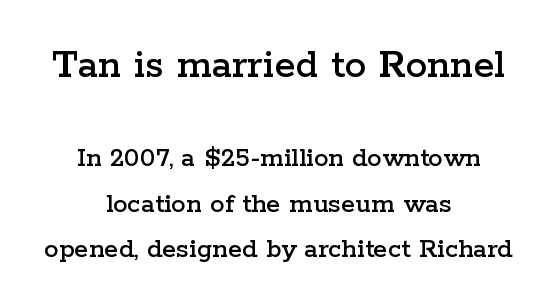
{"serif": "yes", "italic": "no", "width": "wide", "stroke_contrast": "low", "x_height": "medium", "monospaced": "no", "underline": "no", "align": "center", "line_spacing": "normal", "line_spacing_ratio": 1.56, "letter_spacing": "normal", "letter_spacing_em": 0.0, "larger_block": "first", "size_ratio": 1.48, "glyph_px": 43}
